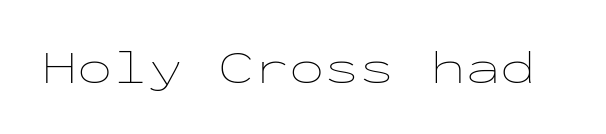
The image shows 47 px thin, wide type, upright, monospaced; set normal letter spacing, not underlined; low stroke contrast and a medium x-height.
